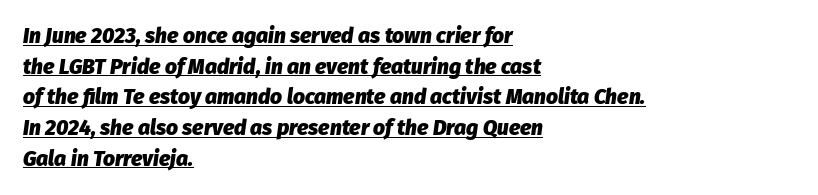
Q: Is the text bold? A: Yes.
Q: Is the text italic (slanted)? A: Yes, it leans right by about 8 degrees.
Q: Is the text underlined? A: Yes.
Q: How is the paragraph aligned? A: Left-aligned.
Q: Is the spacing between letters normal or unusually wide? A: Normal.
Q: Is the spacing between lines tight, normal or loose? A: Normal.
